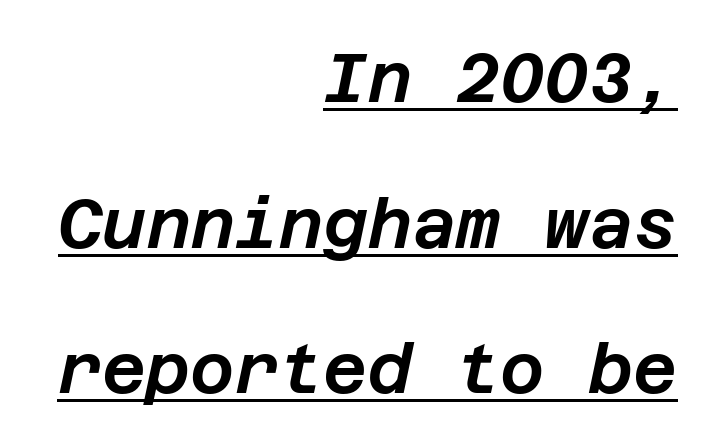
{"italic": "yes", "lean": "right", "slant_degrees": 12, "width": "normal", "stroke_contrast": "low", "x_height": "large", "underline": "yes", "align": "right", "line_spacing": "loose", "line_spacing_ratio": 2.14, "letter_spacing": "normal", "letter_spacing_em": 0.0, "glyph_px": 68}
